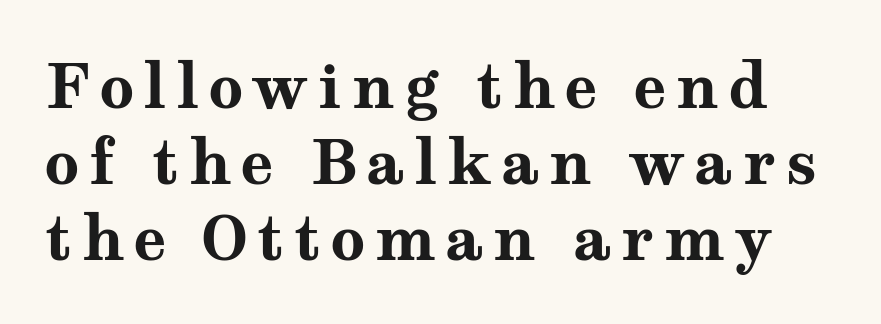
The image shows 61 px bold, wide serif type, upright; set normal line spacing (1.25x), not underlined; medium stroke contrast and a medium x-height.
